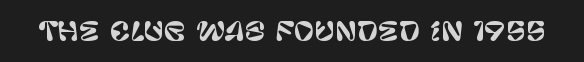
Q: Is the text italic (slanted)? A: Yes.
Q: Is the text underlined? A: No.
Q: Is the spacing between letters normal or unusually wide? A: Normal.
